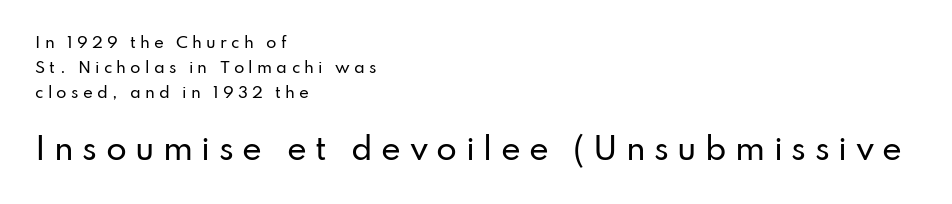
The image shows 30 px sans-serif type, upright; set left-aligned, normal line spacing (1.67x), unusually wide letter spacing (+0.28 em), not underlined; the second (bottom) block is 2.0x larger; low stroke contrast and a small x-height.
